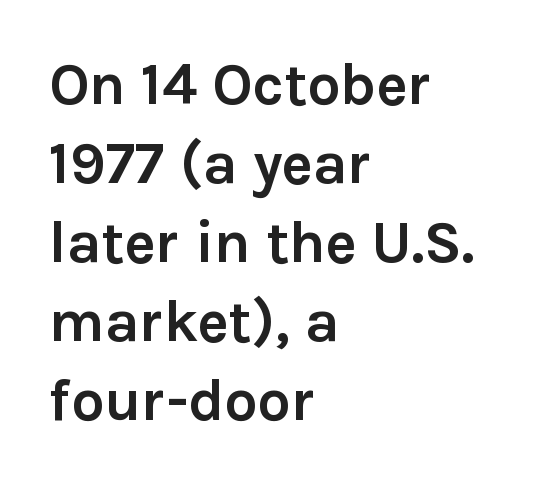
{"serif": "no", "italic": "no", "bold": "yes", "weight": "semibold", "width": "normal", "x_height": "medium", "monospaced": "no", "underline": "no", "align": "left", "line_spacing": "normal", "line_spacing_ratio": 1.34, "letter_spacing": "normal", "letter_spacing_em": 0.0, "glyph_px": 59}
